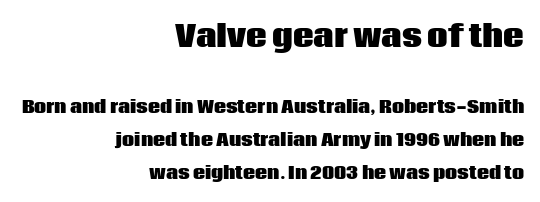
{"serif": "no", "italic": "no", "bold": "yes", "weight": "heavy", "width": "normal", "stroke_contrast": "low", "x_height": "large", "monospaced": "no", "underline": "no", "align": "right", "line_spacing": "loose", "line_spacing_ratio": 1.93, "letter_spacing": "normal", "letter_spacing_em": 0.0, "larger_block": "first", "size_ratio": 1.71, "glyph_px": 29}
